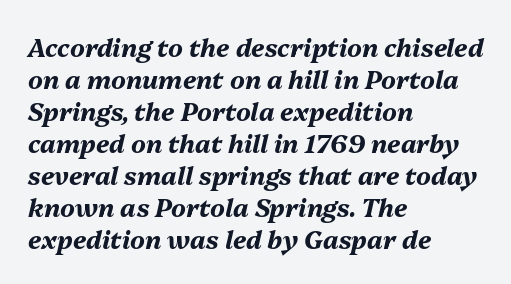
The image shows 25 px bold type, italic (leaning right); set left-aligned, normal line spacing (1.28x), normal letter spacing, not underlined.
